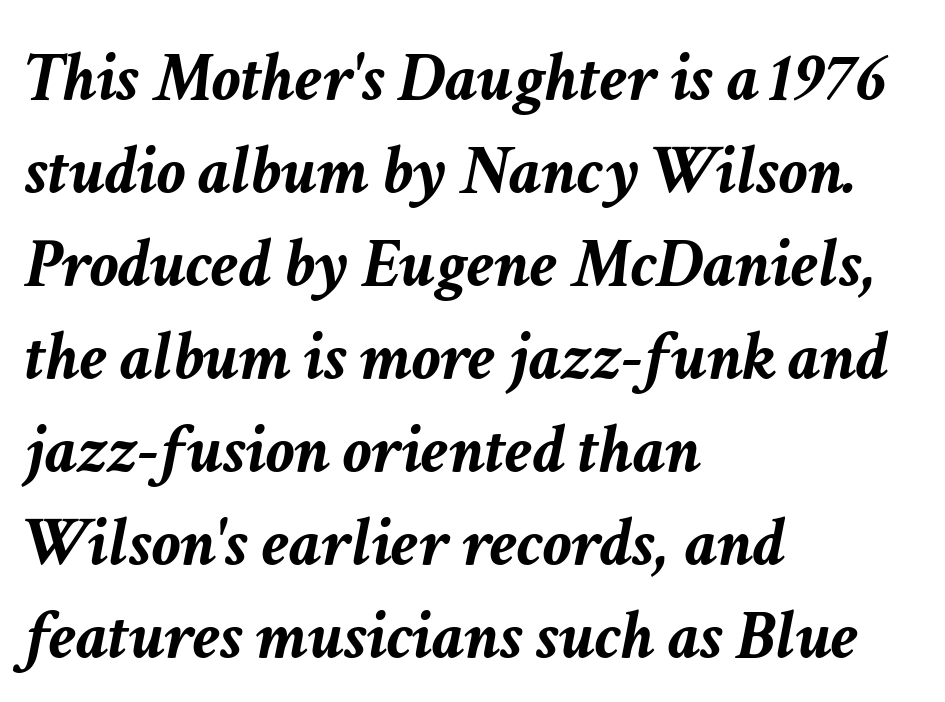
Q: Is the text bold? A: Yes.
Q: Is the text italic (slanted)? A: Yes, it leans right by about 11 degrees.
Q: Is the text underlined? A: No.
Q: How is the paragraph aligned? A: Left-aligned.
Q: Is the spacing between letters normal or unusually wide? A: Normal.
Q: Is the spacing between lines tight, normal or loose? A: Normal.
Q: Width (condensed, normal, or wide)? A: Normal.
Q: Stroke contrast? A: Low.
Q: x-height? A: Medium.
Q: Monospaced? A: No.
